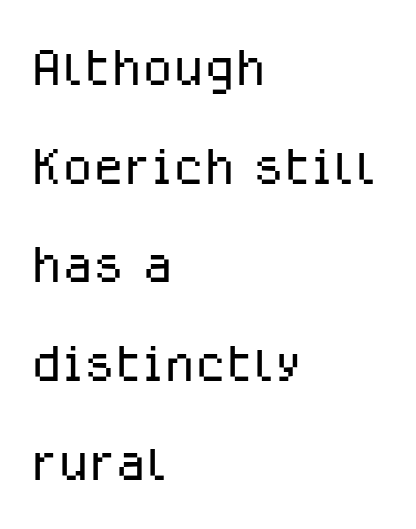
The image shows 71 px light sans-serif type, upright; set left-aligned, normal line spacing (1.39x), normal letter spacing, not underlined; low stroke contrast and a medium x-height.
